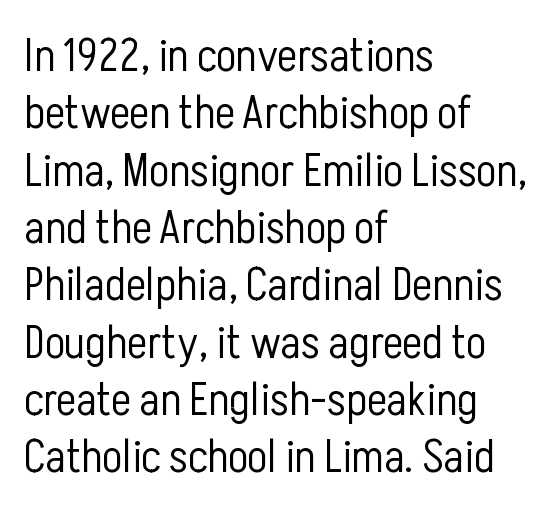
Q: Is the text bold? A: No.
Q: Is the text italic (slanted)? A: No, it is upright.
Q: Is the typeface a serif or a sans-serif typeface? A: Sans-serif.
Q: Is the text underlined? A: No.
Q: How is the paragraph aligned? A: Left-aligned.
Q: Is the spacing between letters normal or unusually wide? A: Normal.
Q: Width (condensed, normal, or wide)? A: Condensed.
Q: Stroke contrast? A: Low.
Q: x-height? A: Medium.
Q: Monospaced? A: No.
